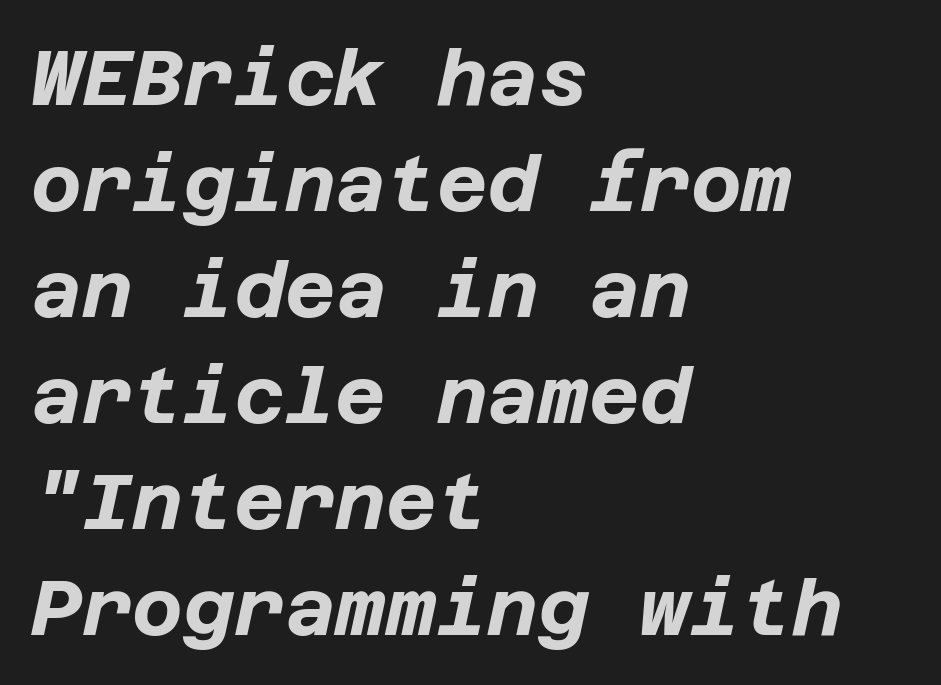
Q: Is the text bold? A: Yes.
Q: Is the text italic (slanted)? A: Yes, it leans right by about 12 degrees.
Q: Is the text underlined? A: No.
Q: How is the paragraph aligned? A: Left-aligned.
Q: Is the spacing between letters normal or unusually wide? A: Normal.
Q: Is the spacing between lines tight, normal or loose? A: Normal.
Q: Width (condensed, normal, or wide)? A: Normal.
Q: Stroke contrast? A: Low.
Q: x-height? A: Large.
